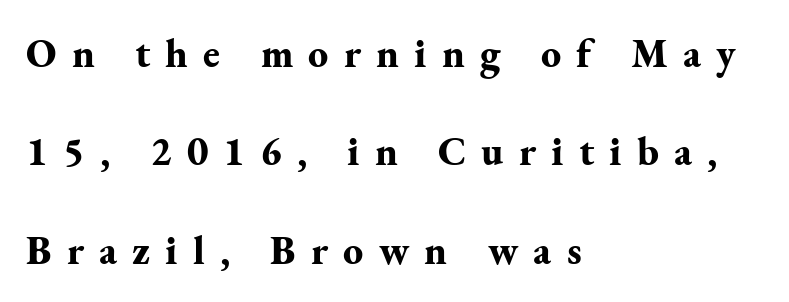
{"serif": "yes", "italic": "no", "bold": "yes", "weight": "bold", "width": "normal", "stroke_contrast": "medium", "x_height": "small", "monospaced": "no", "underline": "no", "align": "left", "line_spacing": "loose", "line_spacing_ratio": 2.46, "letter_spacing": "wide", "letter_spacing_em": 0.38, "glyph_px": 40}
